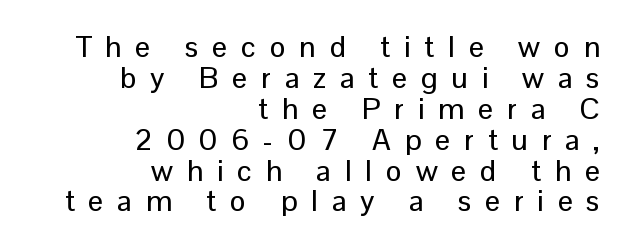
Q: Is the text italic (slanted)? A: No, it is upright.
Q: Is the typeface a serif or a sans-serif typeface? A: Sans-serif.
Q: Is the text underlined? A: No.
Q: How is the paragraph aligned? A: Right-aligned.
Q: Is the spacing between letters normal or unusually wide? A: Unusually wide.
Q: Is the spacing between lines tight, normal or loose? A: Tight.
Q: Width (condensed, normal, or wide)? A: Normal.
Q: Stroke contrast? A: Low.
Q: x-height? A: Medium.
Q: Monospaced? A: No.
